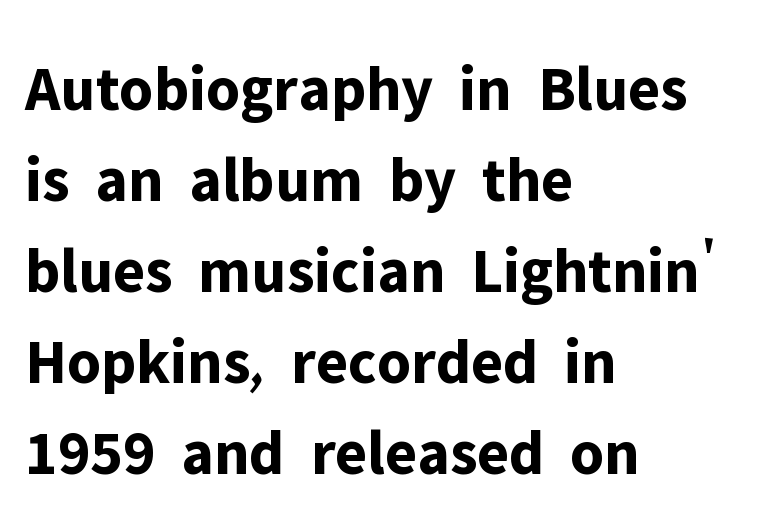
The image shows 64 px bold sans-serif type, upright; set left-aligned, normal line spacing (1.42x), normal letter spacing, not underlined; low stroke contrast and a medium x-height.
